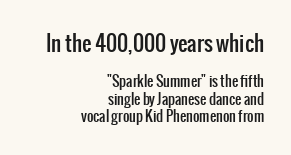
The image shows 21 px text type, upright; set right-aligned, normal line spacing (1.25x), normal letter spacing, not underlined; the first (top) block is 1.5x larger.
